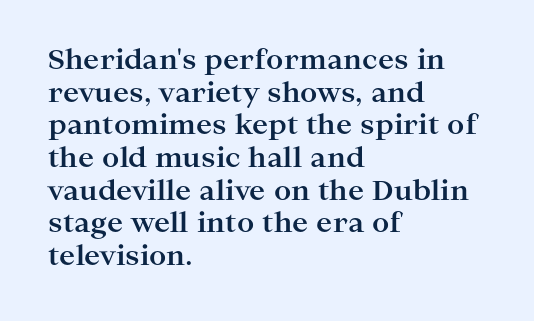
{"italic": "no", "bold": "yes", "underline": "no", "align": "left", "line_spacing_ratio": 1.21, "letter_spacing": "normal", "letter_spacing_em": 0.0, "glyph_px": 27}
